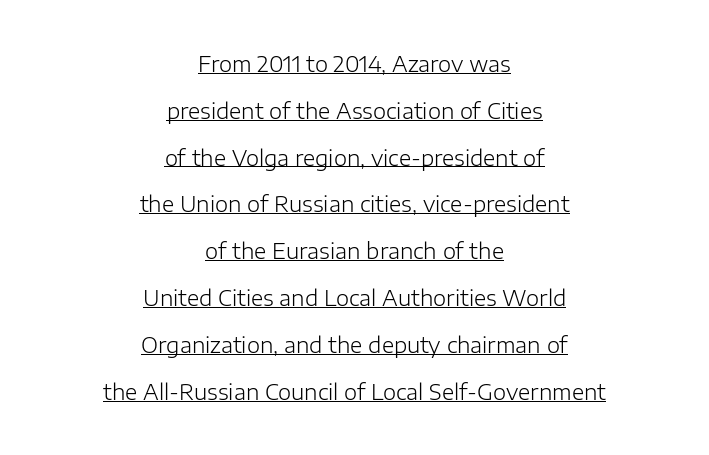
This rendering uses center alignment, leaving both contours irregular but symmetric. The weight tops out at a normal text grade. There is no visible air inserted between adjacent glyphs. What's the leading like? Stretched, with rows far apart. Caption: lettering with a line underneath. Italic? Not at all — the glyphs are vertical.
